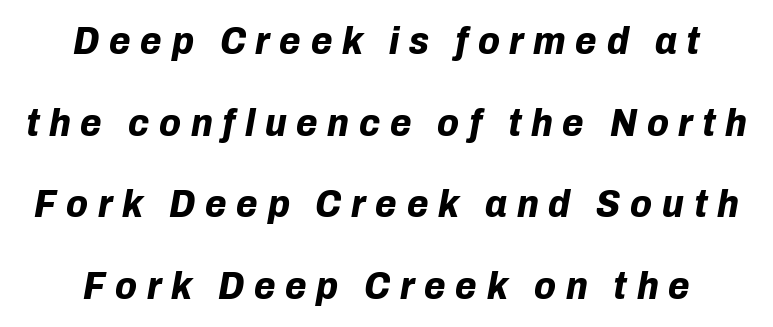
{"italic": "yes", "lean": "right", "slant_degrees": 10, "bold": "yes", "weight": "bold", "width": "normal", "stroke_contrast": "low", "x_height": "medium", "monospaced": "no", "underline": "no", "line_spacing": "loose", "line_spacing_ratio": 2.09, "letter_spacing": "wide", "letter_spacing_em": 0.25, "glyph_px": 39}
